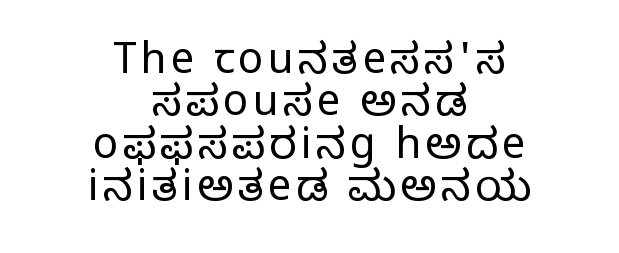
{"serif": "yes", "italic": "no", "bold": "no", "weight": "regular", "width": "normal", "stroke_contrast": "low", "x_height": "large", "monospaced": "no", "underline": "no", "align": "center", "line_spacing": "tight", "line_spacing_ratio": 1.01, "glyph_px": 42}
